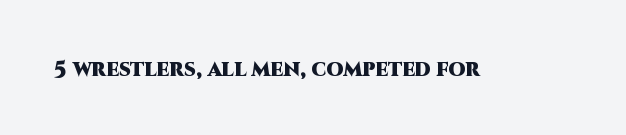
Short note: letters normally spaced. Words float on clear page, feet unadorned. The letters stand upright; this is a roman face. Heavy, bold letterforms.
